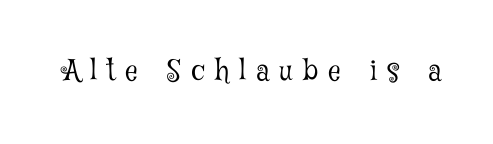
Q: Is the text bold? A: No.
Q: Is the text italic (slanted)? A: No, it is upright.
Q: Is the typeface a serif or a sans-serif typeface? A: Serif.
Q: Is the text underlined? A: No.
Q: Is the spacing between letters normal or unusually wide? A: Unusually wide.
Q: Width (condensed, normal, or wide)? A: Condensed.
Q: Stroke contrast? A: Low.
Q: x-height? A: Medium.
Q: Monospaced? A: No.
